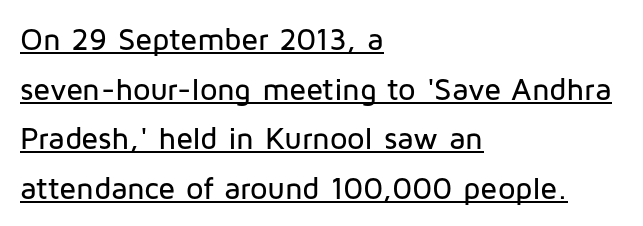
{"serif": "no", "italic": "no", "width": "normal", "stroke_contrast": "low", "x_height": "medium", "monospaced": "no", "underline": "yes", "align": "left", "line_spacing": "normal", "line_spacing_ratio": 1.6, "letter_spacing": "normal", "letter_spacing_em": 0.0, "glyph_px": 31}
